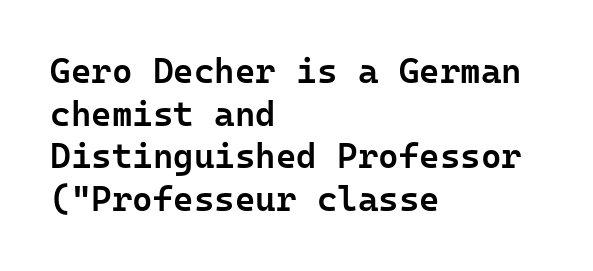
The image shows 35 px semibold sans-serif type, upright, monospaced; set left-aligned, line spacing 1.22x, normal letter spacing, not underlined; low stroke contrast and a medium x-height.
